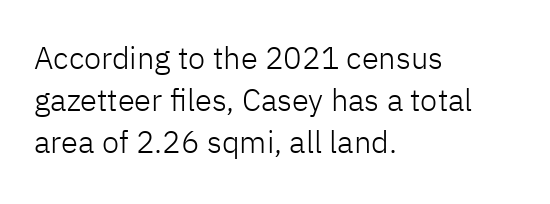
The image shows 31 px light sans-serif type, upright; set left-aligned, normal line spacing (1.35x), normal letter spacing, not underlined; low stroke contrast and a medium x-height.
